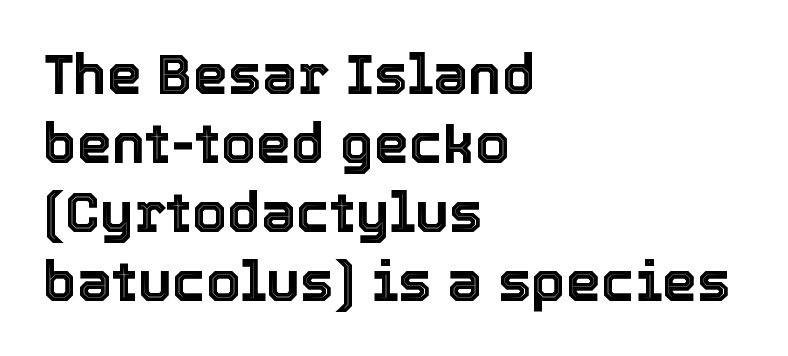
{"italic": "no", "width": "normal", "x_height": "medium", "monospaced": "no", "underline": "no", "align": "left", "line_spacing_ratio": 1.23, "letter_spacing": "normal", "letter_spacing_em": 0.0, "glyph_px": 56}
